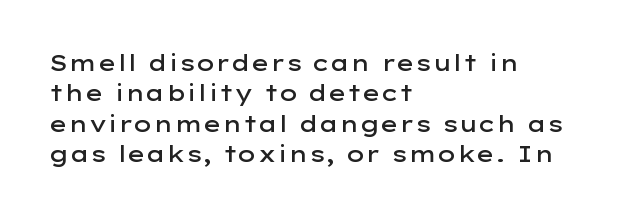
Q: Is the text bold? A: Semi-bold.
Q: Is the text italic (slanted)? A: No, it is upright.
Q: Is the text underlined? A: No.
Q: How is the paragraph aligned? A: Left-aligned.
Q: Is the spacing between letters normal or unusually wide? A: Normal.
Q: Is the spacing between lines tight, normal or loose? A: Normal.
